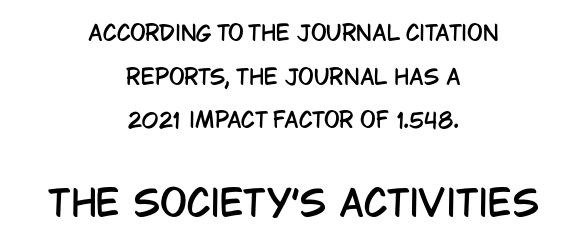
The image shows 36 px condensed sans-serif type, upright; set centered, loose line spacing (2.08x), normal letter spacing, not underlined; the second (bottom) block is 1.71x larger; low stroke contrast and a large x-height.
